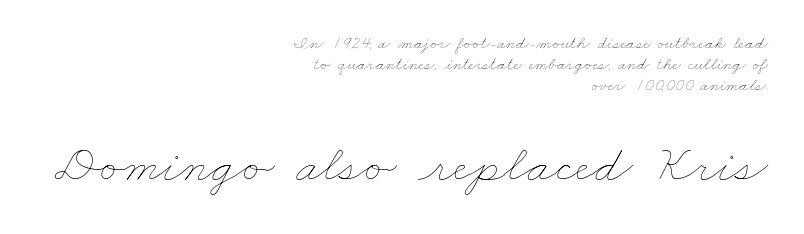
Short and long lines alike share a common ending point at right. The baseline area is clear. Nobody touched the tracking dial on this one. Scale increases going downward across the two blocks. The strokes carry an ordinary text weight at most.
